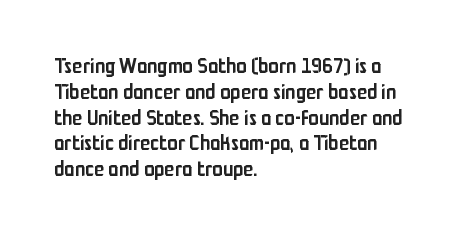
{"italic": "no", "bold": "semi", "underline": "no", "align": "left", "line_spacing_ratio": 1.23, "letter_spacing": "normal", "letter_spacing_em": 0.0, "glyph_px": 21}
